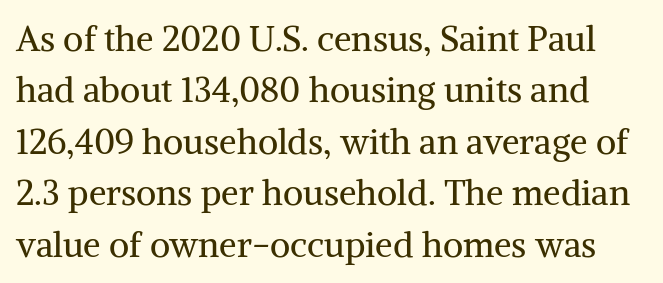
The image shows 35 px regular-weight serif type, upright; set normal line spacing (1.47x), normal letter spacing, not underlined; medium stroke contrast and a medium x-height.
